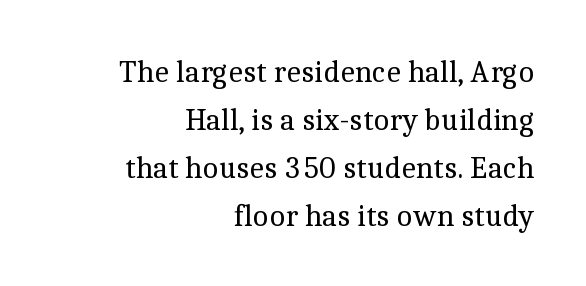
Note the varied advance widths — an 'i' is clearly narrower than an 'm'. Summary of weight: not heavy and not bold. Little horizontal feet cap the strokes, marking this as serif type. A typesetter would call this zero additional tracking. These lines stack with their right ends in a neat column. Leading matches the norm, producing a regular column.
